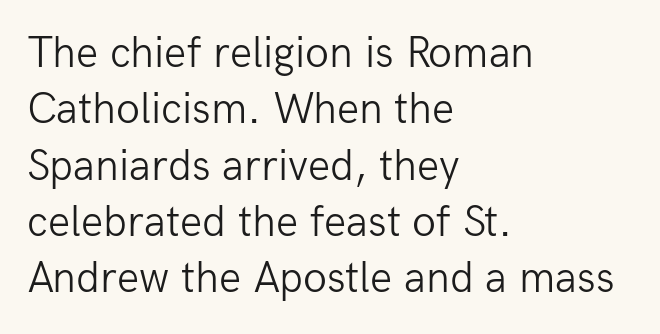
This block has exactly the height ordinary leading produces. The font is comparable to plain body text, perhaps lighter. Quick note: not italic, upright. What stands out about the letter spacing? Nothing — it is the standard amount.
